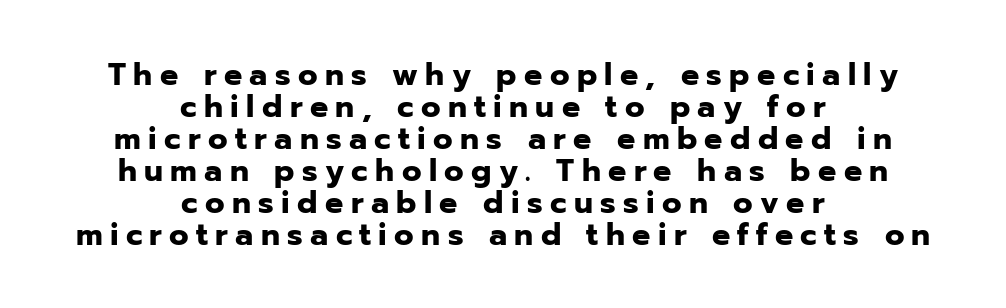
Q: Is the text bold? A: Yes.
Q: Is the text italic (slanted)? A: No, it is upright.
Q: Is the typeface a serif or a sans-serif typeface? A: Sans-serif.
Q: Is the text underlined? A: No.
Q: How is the paragraph aligned? A: Centered.
Q: Is the spacing between letters normal or unusually wide? A: Unusually wide.
Q: Is the spacing between lines tight, normal or loose? A: Tight.
Q: Width (condensed, normal, or wide)? A: Normal.
Q: Stroke contrast? A: Low.
Q: x-height? A: Medium.
Q: Monospaced? A: No.
